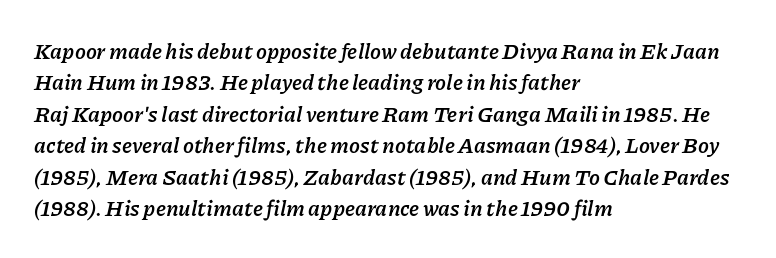
The image shows 22 px bold type, italic (leaning right); set left-aligned, normal line spacing (1.43x), normal letter spacing, not underlined.
